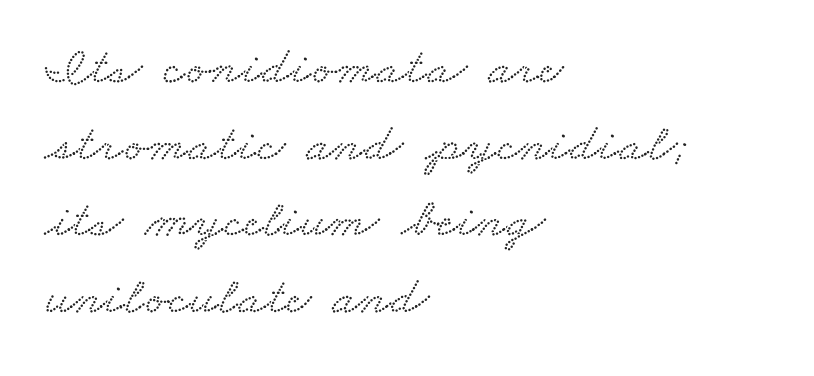
{"serif": "yes", "width": "wide", "stroke_contrast": "low", "x_height": "small", "monospaced": "no", "underline": "no", "align": "left", "line_spacing": "normal", "line_spacing_ratio": 1.42, "letter_spacing": "normal", "letter_spacing_em": 0.0, "glyph_px": 54}
